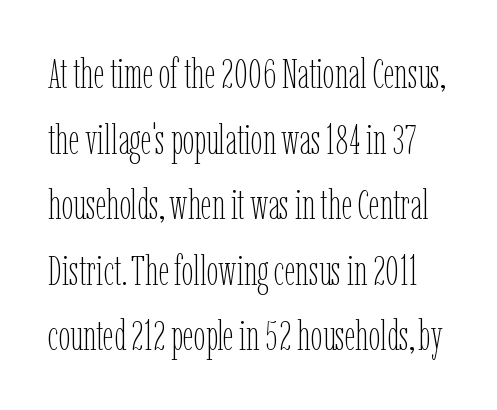
A typesetter would mark this as roman, not italic. What's the leading like? Ordinary, nothing unusual. The strokes carry an ordinary text weight at most. Check the space under the baseline: it is left empty. Here the glyphs are tracked normally, forming tight word shapes. Each letter keeps its own natural width here, so spacing adapts to shape.
